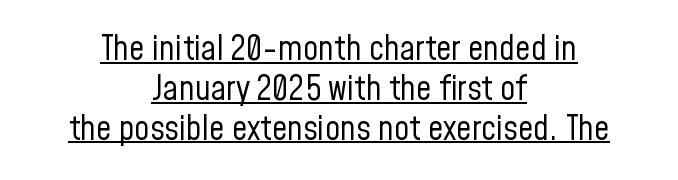
{"serif": "no", "italic": "no", "bold": "no", "weight": "regular", "width": "condensed", "stroke_contrast": "low", "x_height": "medium", "monospaced": "no", "underline": "yes", "align": "center", "line_spacing_ratio": 1.17, "letter_spacing": "normal", "letter_spacing_em": 0.0, "glyph_px": 34}
